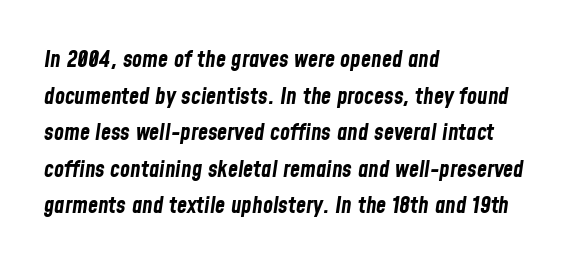
Bold? Absolutely — the strokes are thick and heavy. Each row of text sits above clean, open space. The passage shown has conventional tracking throughout. Reading down the block, your eye returns to a fixed left position each line.
